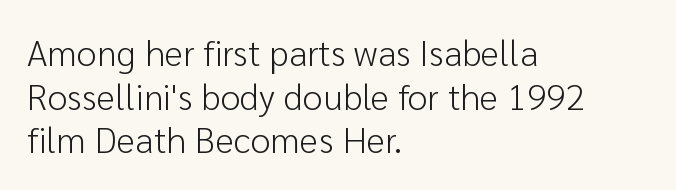
{"serif": "no", "italic": "no", "bold": "no", "weight": "light", "width": "normal", "stroke_contrast": "low", "x_height": "medium", "monospaced": "no", "underline": "no", "align": "left", "line_spacing_ratio": 1.21, "letter_spacing": "normal", "letter_spacing_em": 0.0, "glyph_px": 36}
